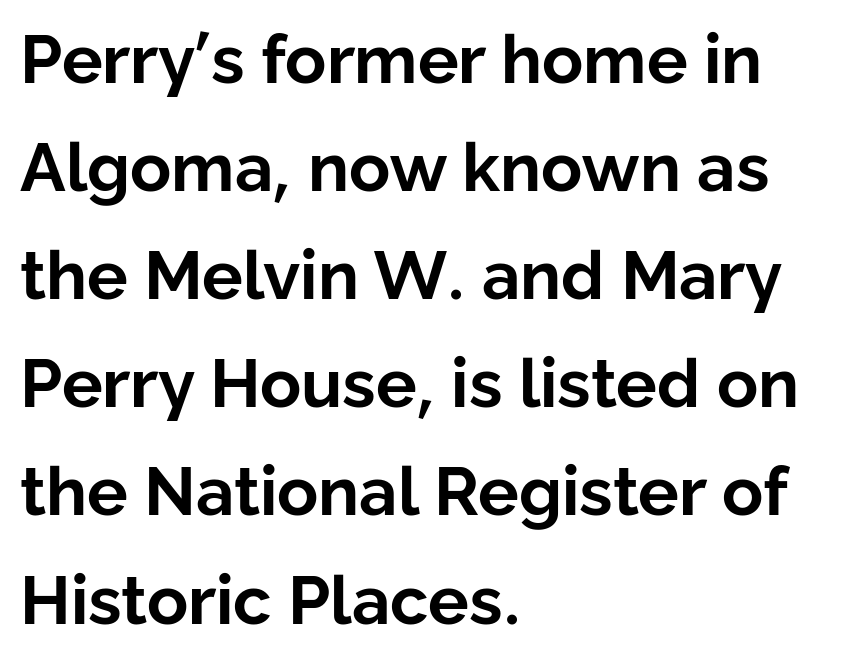
{"serif": "no", "italic": "no", "bold": "yes", "weight": "bold", "width": "normal", "stroke_contrast": "low", "x_height": "medium", "monospaced": "no", "underline": "no", "align": "left", "line_spacing": "normal", "line_spacing_ratio": 1.59, "letter_spacing": "normal", "letter_spacing_em": 0.0, "glyph_px": 68}
